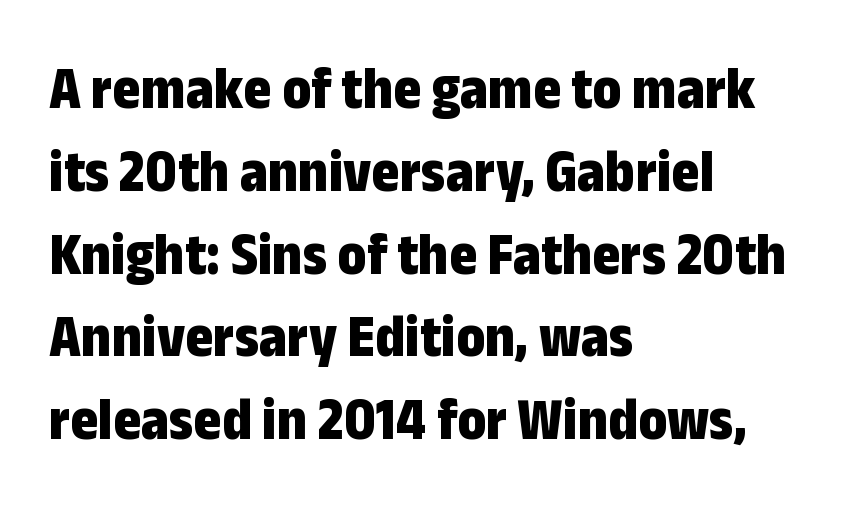
Compared with typical paragraphs, the rows here are spaced about the same. Anything drawn beneath the words? Only blank space. These lines stack with their left ends in a neat column. Looks like regular typesetting: each glyph gets only the width it needs. Honestly, the letter spacing is just normal — you wouldn't notice it. Strong, thick strokes mark this as bold type.
